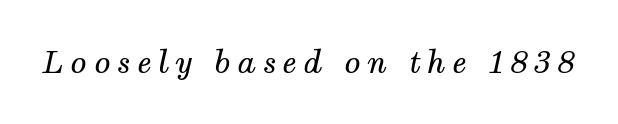
Caption: face not bold, strokes unweighted. Italic: yes, the glyphs are oblique. Is this a fixed-width face? No — the glyphs have proportional, varying widths. Nobody drew a line under any word here.
